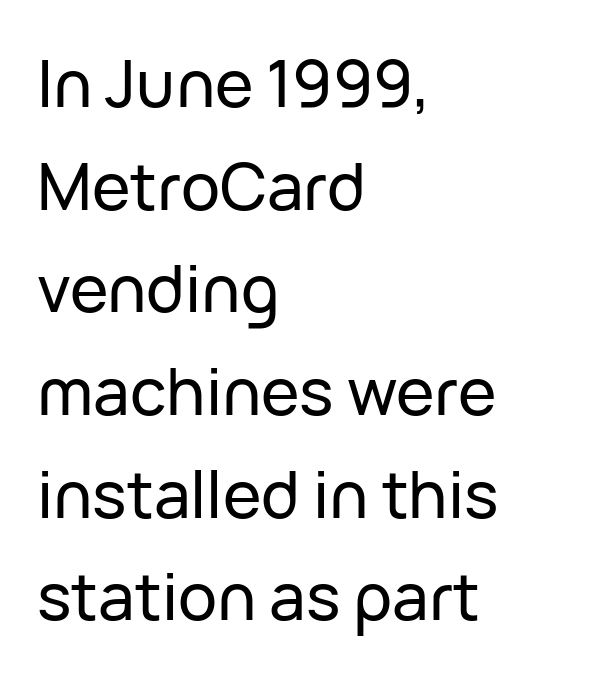
Q: Is the text italic (slanted)? A: No, it is upright.
Q: Is the typeface a serif or a sans-serif typeface? A: Sans-serif.
Q: Is the text underlined? A: No.
Q: How is the paragraph aligned? A: Left-aligned.
Q: Is the spacing between letters normal or unusually wide? A: Normal.
Q: Is the spacing between lines tight, normal or loose? A: Normal.
Q: Width (condensed, normal, or wide)? A: Normal.
Q: Stroke contrast? A: Low.
Q: x-height? A: Medium.
Q: Monospaced? A: No.
